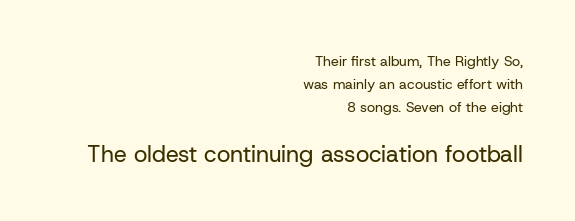
Q: Is the text bold? A: No.
Q: Is the text italic (slanted)? A: No, it is upright.
Q: Is the text underlined? A: No.
Q: How is the paragraph aligned? A: Right-aligned.
Q: Is the spacing between letters normal or unusually wide? A: Normal.
Q: Is the spacing between lines tight, normal or loose? A: Normal.
Q: Which block of text is set in a larger size, the first (top) or the second (bottom)? A: The second (bottom) one.
